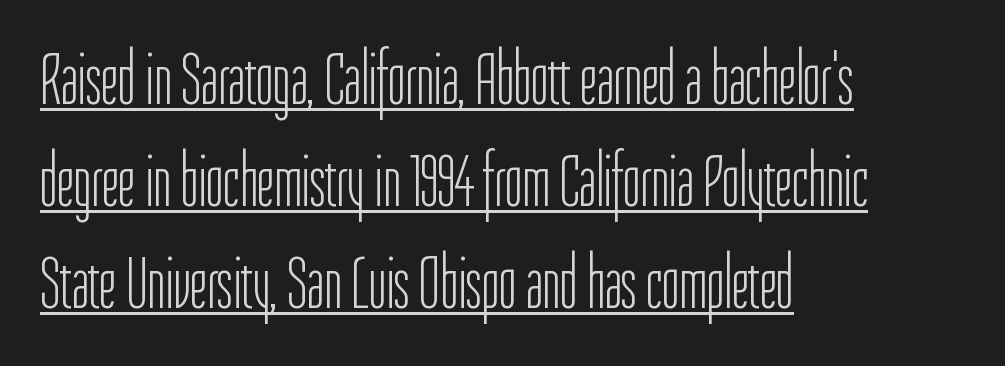
Stems and bowls with no extra thickness — not bold. The line texture is even and compact thanks to regular tracking. The passage is arranged the way most books set body copy — flush left. A typesetter would call this leading conventional body-copy spacing.
